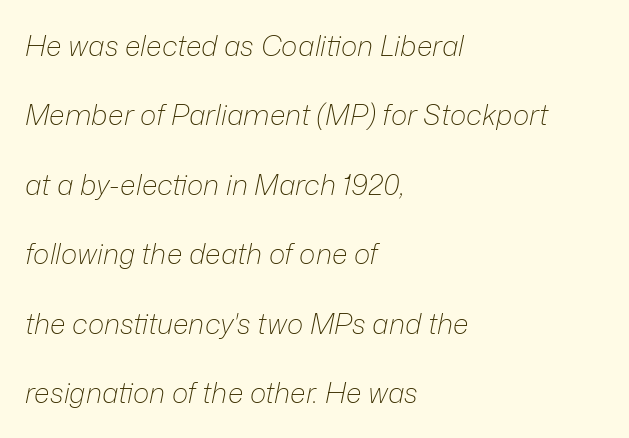
The image shows 28 px light type, italic (leaning right); set left-aligned, loose line spacing (2.48x), normal letter spacing, not underlined; low stroke contrast and a medium x-height.
